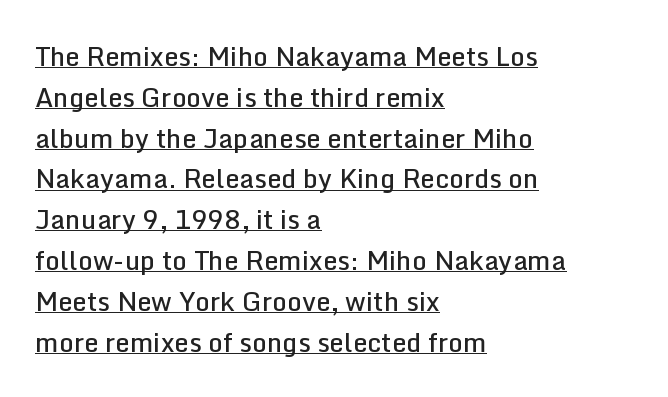
Q: Is the text bold? A: Semi-bold.
Q: Is the text italic (slanted)? A: No, it is upright.
Q: Is the text underlined? A: Yes.
Q: How is the paragraph aligned? A: Left-aligned.
Q: Is the spacing between letters normal or unusually wide? A: Normal.
Q: Is the spacing between lines tight, normal or loose? A: Normal.
